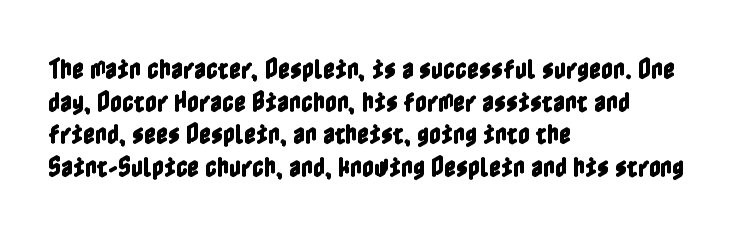
The image shows 23 px text type, upright; set left-aligned, normal line spacing (1.42x), normal letter spacing, not underlined.
